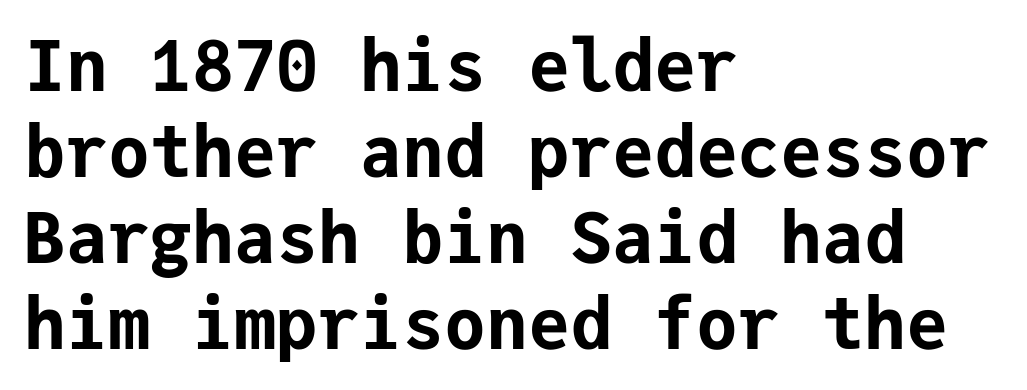
Q: Is the text bold? A: Yes.
Q: Is the text italic (slanted)? A: No, it is upright.
Q: Is the typeface a serif or a sans-serif typeface? A: Sans-serif.
Q: Is the text underlined? A: No.
Q: How is the paragraph aligned? A: Left-aligned.
Q: Is the spacing between letters normal or unusually wide? A: Normal.
Q: Width (condensed, normal, or wide)? A: Normal.
Q: Stroke contrast? A: Low.
Q: x-height? A: Medium.
Q: Monospaced? A: Yes.
